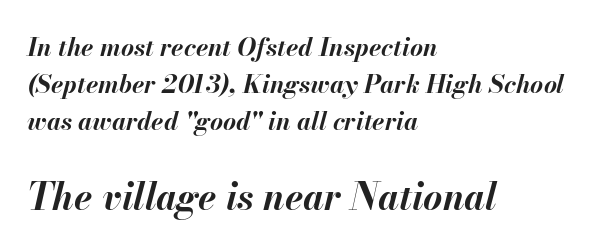
Q: Is the text bold? A: Yes.
Q: Is the text italic (slanted)? A: Yes, it leans right by about 13 degrees.
Q: Is the text underlined? A: No.
Q: How is the paragraph aligned? A: Left-aligned.
Q: Is the spacing between letters normal or unusually wide? A: Normal.
Q: Is the spacing between lines tight, normal or loose? A: Normal.
Q: Which block of text is set in a larger size, the first (top) or the second (bottom)? A: The second (bottom) one.
Q: Width (condensed, normal, or wide)? A: Normal.
Q: Stroke contrast? A: Medium.
Q: x-height? A: Small.
Q: Monospaced? A: No.
